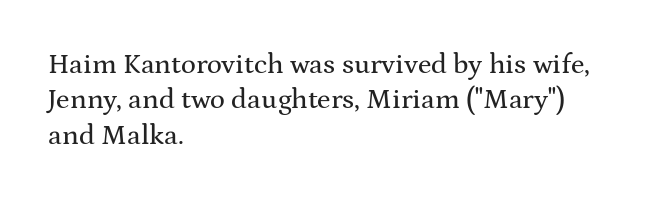
The image shows 28 px wide serif type, upright; set left-aligned, normal line spacing (1.26x), normal letter spacing, not underlined; medium stroke contrast and a medium x-height.
